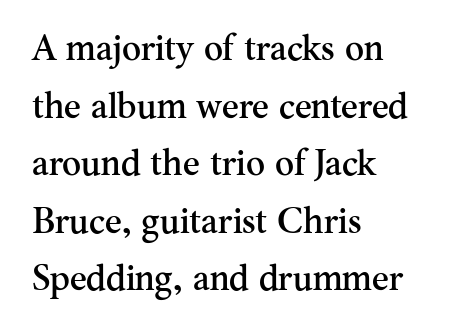
The image shows 36 px serif type, upright; set left-aligned, normal line spacing (1.6x), normal letter spacing, not underlined; medium stroke contrast and a small x-height.
